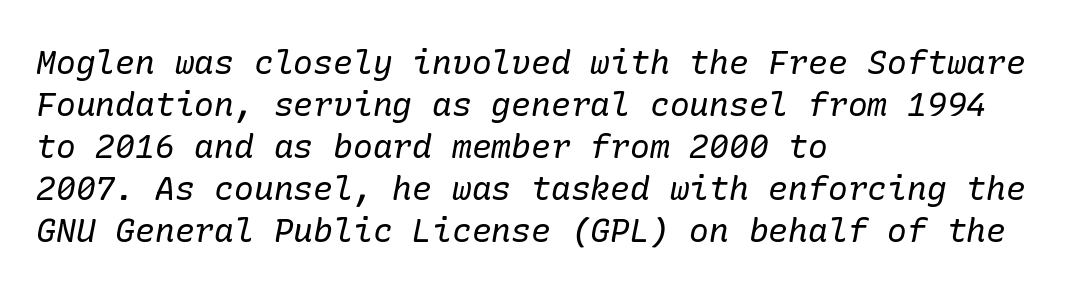
Teacher's note: observe the even left margin — that is flush-left alignment. The letters look calm and open, with moderate or lighter stems. Short note: letters normally spaced. The string is rendered with underlining switched off. An italicized treatment has been applied to the whole sample.
